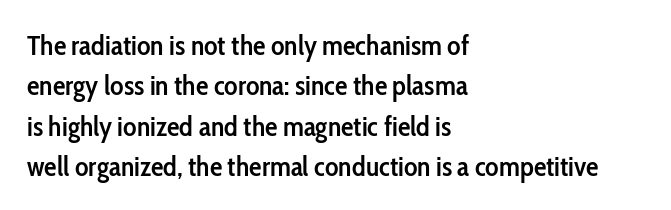
Q: Is the text bold? A: Semi-bold.
Q: Is the text italic (slanted)? A: No, it is upright.
Q: Is the typeface a serif or a sans-serif typeface? A: Sans-serif.
Q: Is the text underlined? A: No.
Q: How is the paragraph aligned? A: Left-aligned.
Q: Is the spacing between letters normal or unusually wide? A: Normal.
Q: Is the spacing between lines tight, normal or loose? A: Normal.
Q: Width (condensed, normal, or wide)? A: Condensed.
Q: Stroke contrast? A: Low.
Q: x-height? A: Medium.
Q: Monospaced? A: No.
